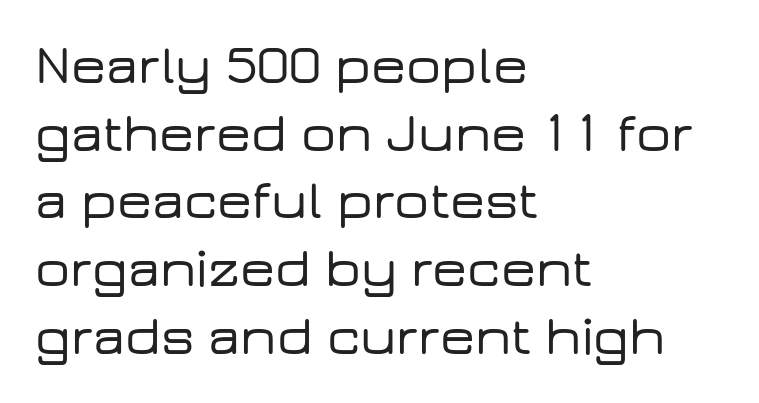
{"serif": "no", "italic": "no", "width": "wide", "stroke_contrast": "low", "x_height": "medium", "monospaced": "no", "underline": "no", "align": "left", "line_spacing_ratio": 1.23, "letter_spacing": "normal", "letter_spacing_em": 0.0, "glyph_px": 55}
